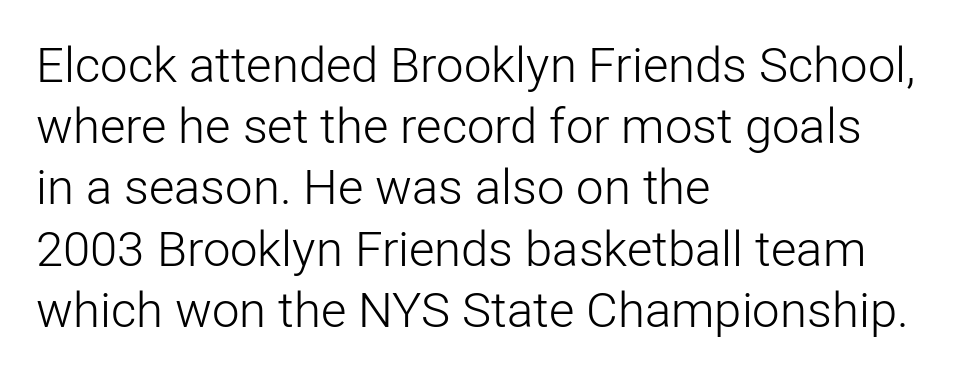
A normal amount of white space separates one row of letters from the next. Underlining? Definitely not there. The weight tops out at a normal text grade. The lettering stays uniformly vertical, giving the passage a roman look. This sample is left-justified, so line endings fall wherever the words run out. Default kerning and tracking; the words read as compact shapes.
